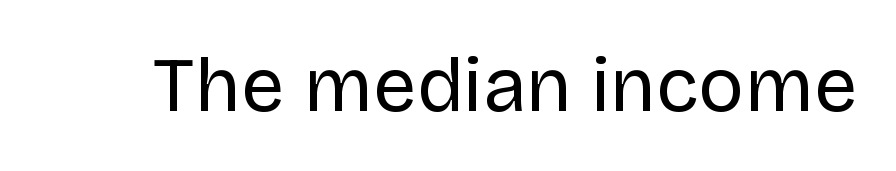
The image shows 77 px regular-weight sans-serif type, upright; set normal letter spacing, not underlined; low stroke contrast and a large x-height.
